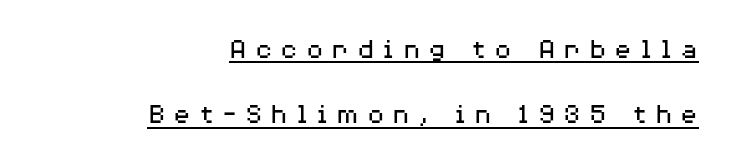
The image shows 29 px regular-weight, wide sans-serif type, upright; set right-aligned, loose line spacing (2.25x), unusually wide letter spacing (+0.27 em), underlined; medium stroke contrast and a medium x-height.
